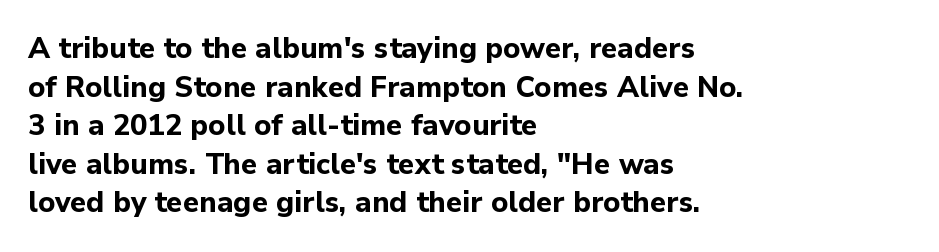
The image shows 29 px bold sans-serif type, upright; set left-aligned, normal line spacing (1.33x), normal letter spacing, not underlined; low stroke contrast and a medium x-height.
